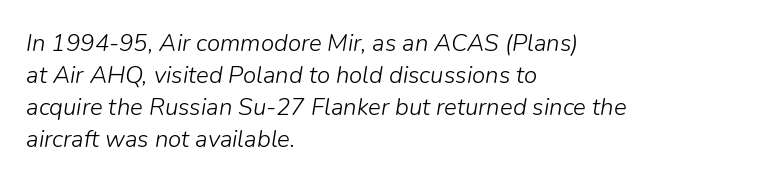
You could call the tracking neutral — neither tight nor loose. A quiet, ordinary-to-light weight characterises the typeface. The space between consecutive lines is moderate. Anything drawn beneath the words? Only blank space. Posture: slanted. This sample is left-justified, so line endings fall wherever the words run out.
